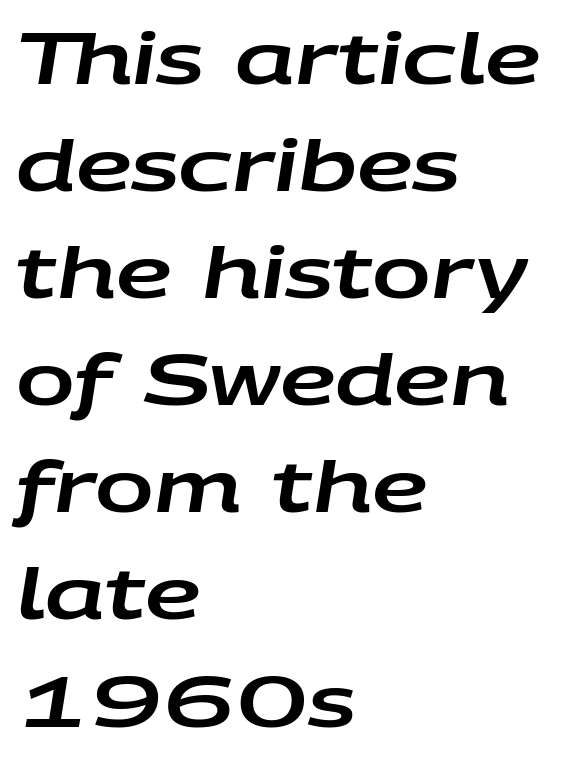
{"italic": "yes", "lean": "right", "slant_degrees": 9, "width": "wide", "stroke_contrast": "low", "x_height": "large", "monospaced": "no", "underline": "no", "align": "left", "line_spacing": "normal", "line_spacing_ratio": 1.53, "letter_spacing": "normal", "letter_spacing_em": 0.0, "glyph_px": 70}
